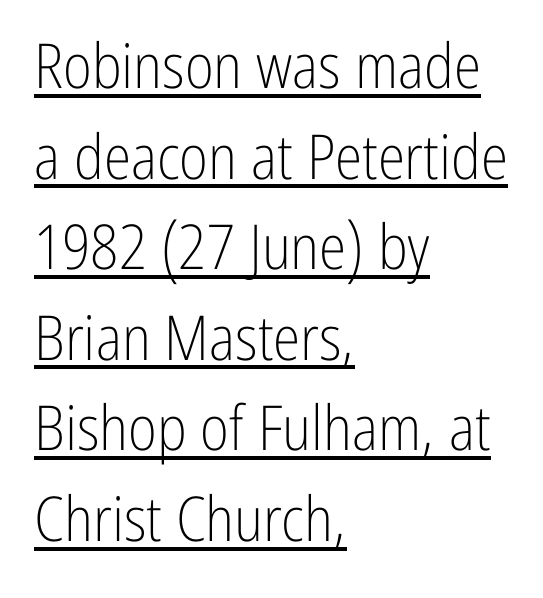
{"serif": "no", "italic": "no", "bold": "no", "weight": "light", "width": "condensed", "stroke_contrast": "low", "x_height": "medium", "monospaced": "no", "underline": "yes", "align": "left", "line_spacing": "normal", "line_spacing_ratio": 1.46, "letter_spacing": "normal", "letter_spacing_em": 0.0, "glyph_px": 62}
